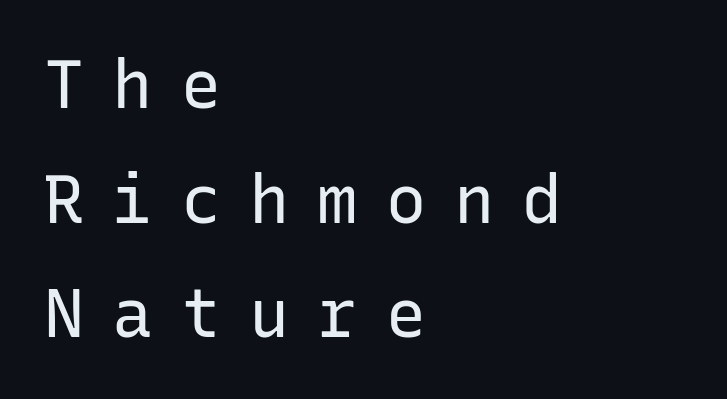
The image shows 67 px regular-weight sans-serif type, upright, monospaced; set left-aligned, line spacing 1.71x, unusually wide letter spacing (+0.42 em), not underlined; low stroke contrast and a medium x-height.
